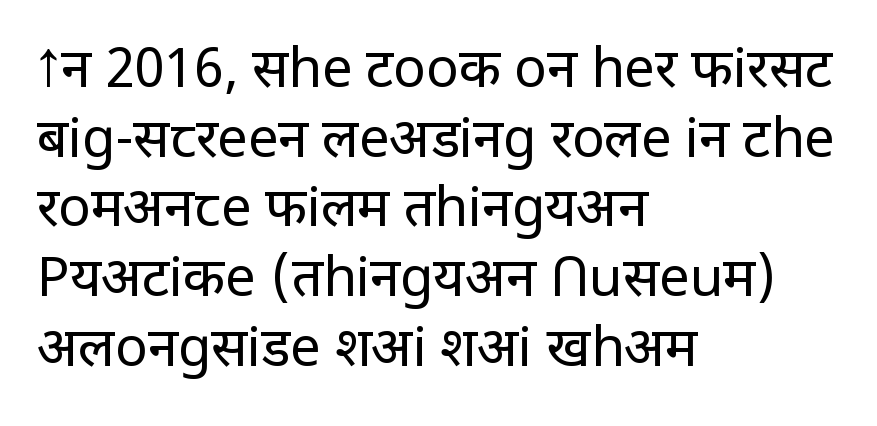
Q: Is the text bold? A: No.
Q: Is the text italic (slanted)? A: No, it is upright.
Q: Is the typeface a serif or a sans-serif typeface? A: Sans-serif.
Q: Is the text underlined? A: No.
Q: How is the paragraph aligned? A: Left-aligned.
Q: Is the spacing between letters normal or unusually wide? A: Normal.
Q: Is the spacing between lines tight, normal or loose? A: Normal.
Q: Width (condensed, normal, or wide)? A: Normal.
Q: Stroke contrast? A: Low.
Q: x-height? A: Large.
Q: Monospaced? A: No.
